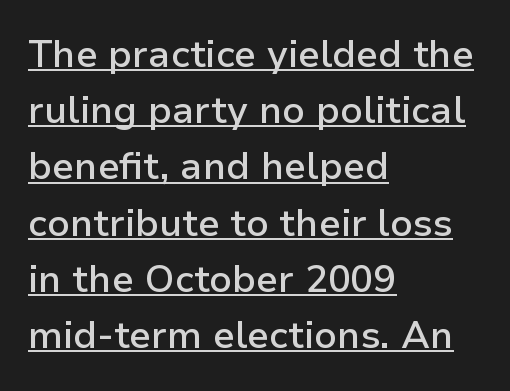
Posture: straight, roman, zero tilt. Whoever set this chose a conventional vertical rhythm. Words appear dense and cohesive because spacing is normal. The face used here is proportionally spaced, like ordinary book or web type. The rag falls on the right side of this text block.
